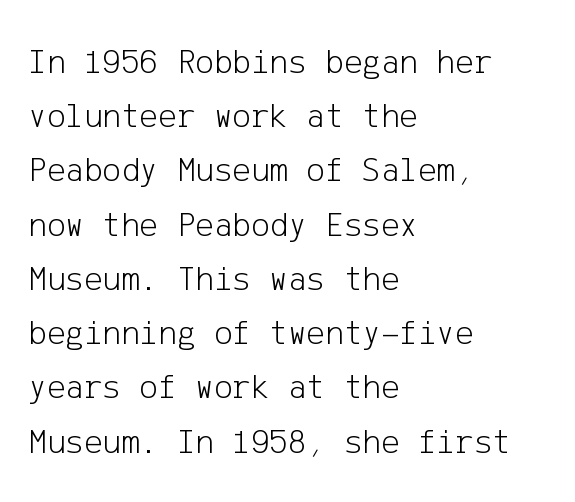
Q: Is the text bold? A: No.
Q: Is the text italic (slanted)? A: No, it is upright.
Q: Is the typeface a serif or a sans-serif typeface? A: Sans-serif.
Q: Is the text underlined? A: No.
Q: How is the paragraph aligned? A: Left-aligned.
Q: Is the spacing between letters normal or unusually wide? A: Normal.
Q: Is the spacing between lines tight, normal or loose? A: Normal.
Q: Width (condensed, normal, or wide)? A: Normal.
Q: Stroke contrast? A: Low.
Q: x-height? A: Medium.
